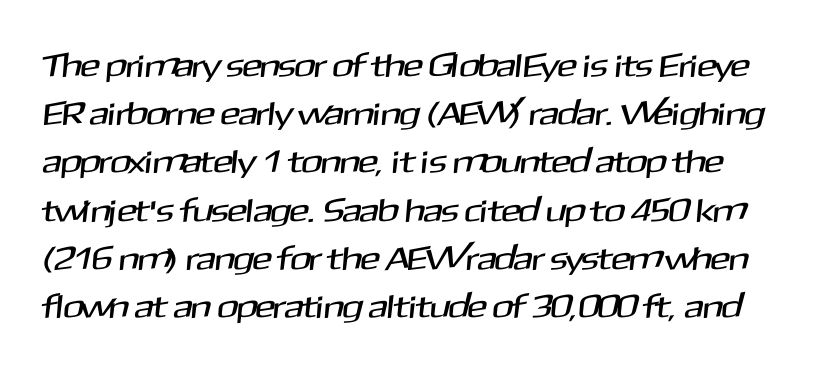
A bare baseline throughout the passage. In terms of leading, this rendering sits right in the middle. The face used here is proportionally spaced, like ordinary book or web type. Grotesque or geometric, the face here clearly has no serifs. Spacing between characters is what you'd get straight out of the box.
